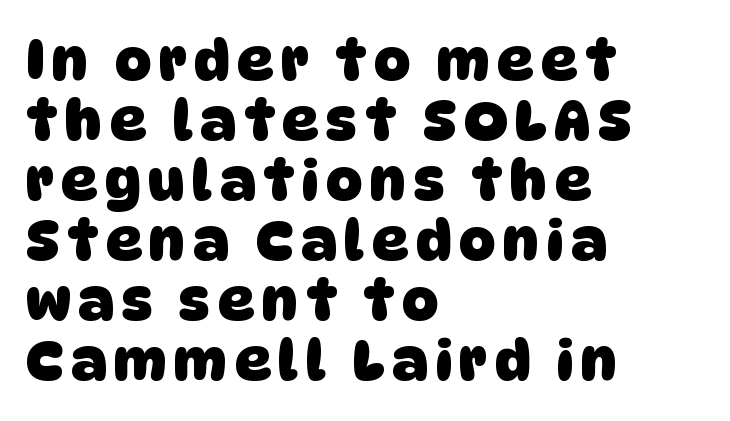
Compared with typical paragraphs, the rows here are closer together. Every row of glyphs begins at an identical x-position on the left. I'd call this a sans setting — the letters go barefoot. As a designer I'd log this as weight 700, bold.
